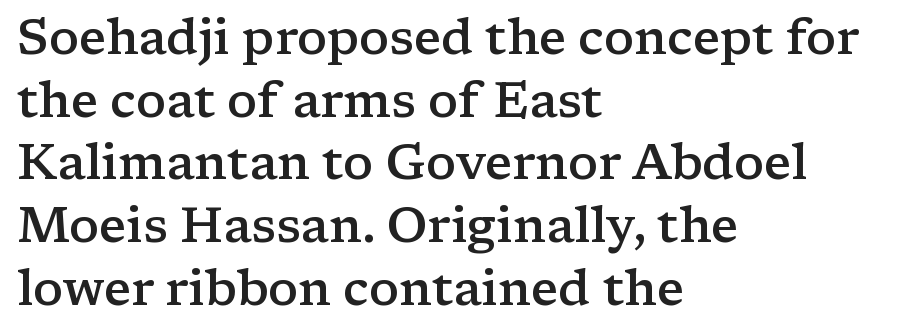
{"serif": "yes", "italic": "no", "bold": "semi", "weight": "semibold", "width": "wide", "stroke_contrast": "low", "x_height": "medium", "monospaced": "no", "underline": "no", "align": "left", "line_spacing": "normal", "line_spacing_ratio": 1.28, "letter_spacing": "normal", "letter_spacing_em": 0.0, "glyph_px": 49}
